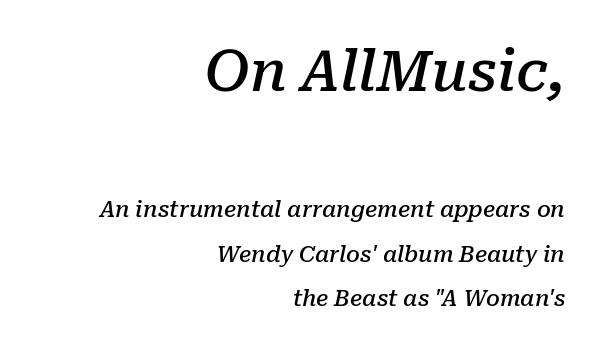
{"serif": "yes", "italic": "yes", "lean": "right", "slant_degrees": 10, "bold": "semi", "weight": "semibold", "width": "normal", "stroke_contrast": "low", "x_height": "medium", "monospaced": "no", "underline": "no", "align": "right", "line_spacing": "loose", "line_spacing_ratio": 2.01, "letter_spacing": "normal", "letter_spacing_em": 0.0, "larger_block": "first", "size_ratio": 2.55, "glyph_px": 56}
